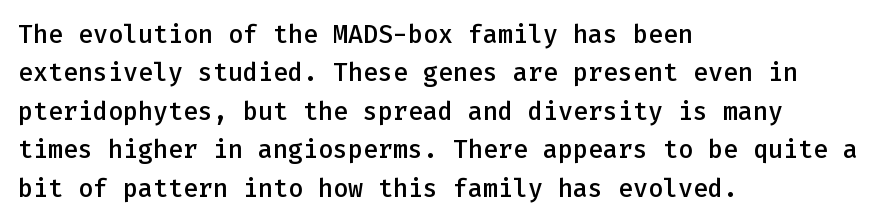
Q: Is the text bold? A: Semi-bold.
Q: Is the text italic (slanted)? A: No, it is upright.
Q: Is the text underlined? A: No.
Q: How is the paragraph aligned? A: Left-aligned.
Q: Is the spacing between letters normal or unusually wide? A: Normal.
Q: Is the spacing between lines tight, normal or loose? A: Normal.
